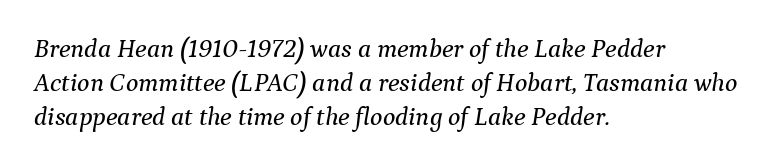
Q: Is the text italic (slanted)? A: Yes, it leans right by about 9 degrees.
Q: Is the text underlined? A: No.
Q: How is the paragraph aligned? A: Left-aligned.
Q: Is the spacing between letters normal or unusually wide? A: Normal.
Q: Is the spacing between lines tight, normal or loose? A: Normal.
